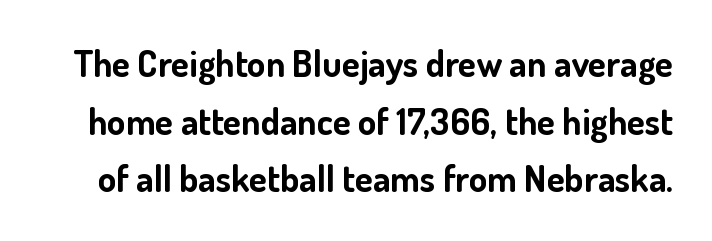
Q: Is the text bold? A: Yes.
Q: Is the text italic (slanted)? A: No, it is upright.
Q: Is the typeface a serif or a sans-serif typeface? A: Sans-serif.
Q: Is the text underlined? A: No.
Q: Is the spacing between letters normal or unusually wide? A: Normal.
Q: Is the spacing between lines tight, normal or loose? A: Normal.
Q: Width (condensed, normal, or wide)? A: Normal.
Q: Stroke contrast? A: Low.
Q: x-height? A: Small.
Q: Monospaced? A: No.
